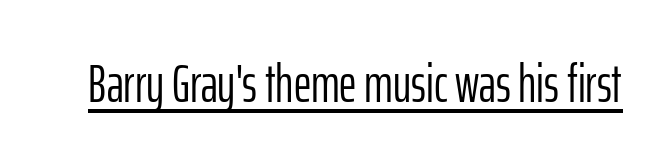
The rendering uses natural spacing where letterforms have individual widths. If you drew a line through each stem, it would be perfectly vertical. This is sans-serif lettering, the kind often seen on screens and signage. Vertical stems look standard width or narrower in stroke. You could call the tracking neutral — neither tight nor loose. Each line of the rendering has a horizontal stroke beneath the glyphs.
